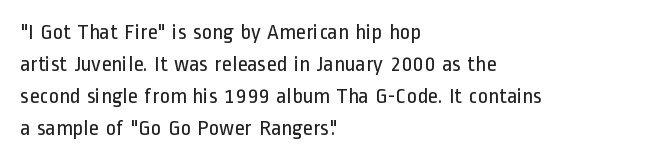
This sample uses an upright cut, with every glyph sitting square on the baseline. Check the space under the baseline: it is left empty. These lines are set flush left with a ragged right edge. Weight: not bold — regular or lighter.
